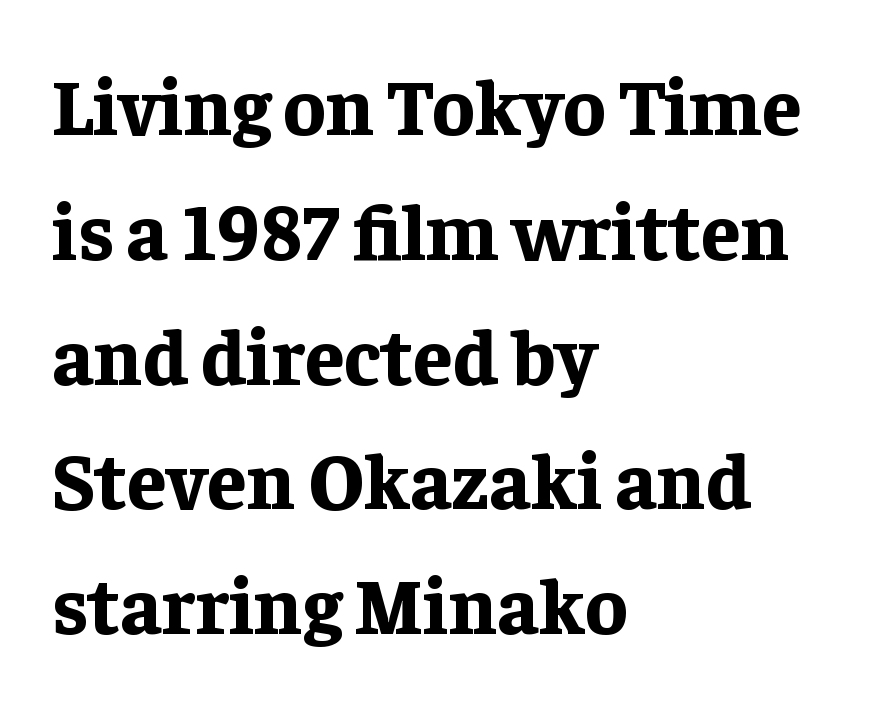
The image shows 79 px bold serif type, upright; set left-aligned, normal line spacing (1.58x), normal letter spacing, not underlined; low stroke contrast and a medium x-height.
